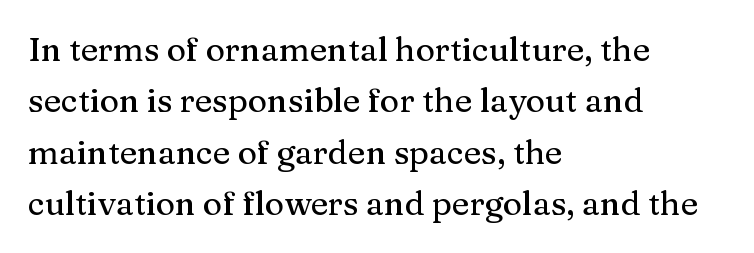
The image shows 33 px serif type, upright; set left-aligned, normal line spacing (1.56x), normal letter spacing, not underlined; medium stroke contrast and a medium x-height.
